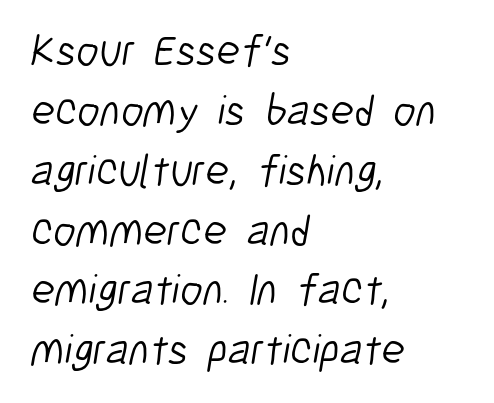
Q: Is the text bold? A: No.
Q: Is the typeface a serif or a sans-serif typeface? A: Sans-serif.
Q: Is the text underlined? A: No.
Q: How is the paragraph aligned? A: Left-aligned.
Q: Is the spacing between letters normal or unusually wide? A: Normal.
Q: Is the spacing between lines tight, normal or loose? A: Normal.
Q: Width (condensed, normal, or wide)? A: Condensed.
Q: Stroke contrast? A: Low.
Q: x-height? A: Medium.
Q: Monospaced? A: No.
